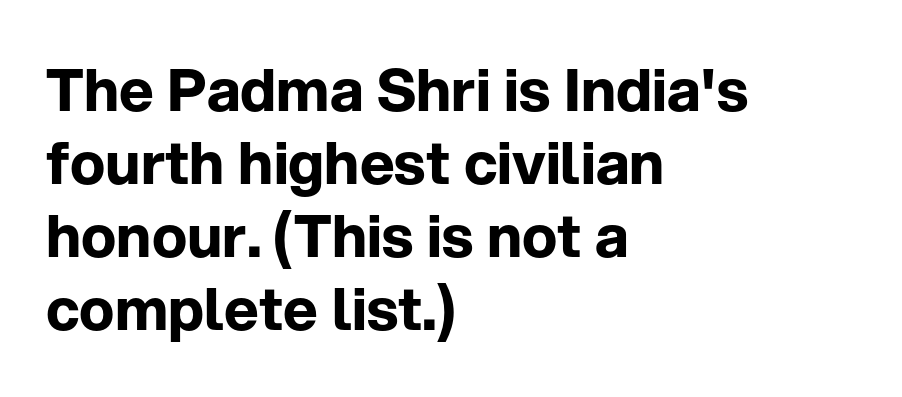
Q: Is the text bold? A: Yes.
Q: Is the text italic (slanted)? A: No, it is upright.
Q: Is the typeface a serif or a sans-serif typeface? A: Sans-serif.
Q: Is the text underlined? A: No.
Q: How is the paragraph aligned? A: Left-aligned.
Q: Is the spacing between letters normal or unusually wide? A: Normal.
Q: Width (condensed, normal, or wide)? A: Normal.
Q: Stroke contrast? A: Low.
Q: x-height? A: Medium.
Q: Monospaced? A: No.
